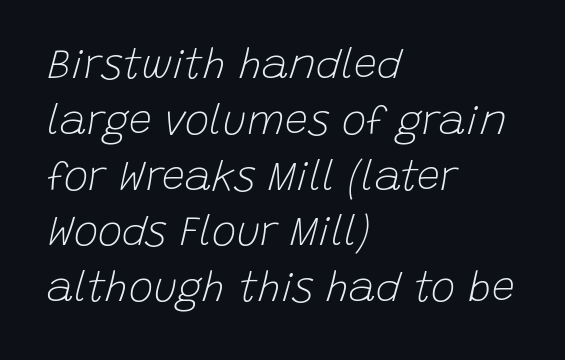
The image shows 41 px light type, italic (leaning right); set left-aligned, normal line spacing (1.36x), normal letter spacing, not underlined; low stroke contrast and a large x-height.
